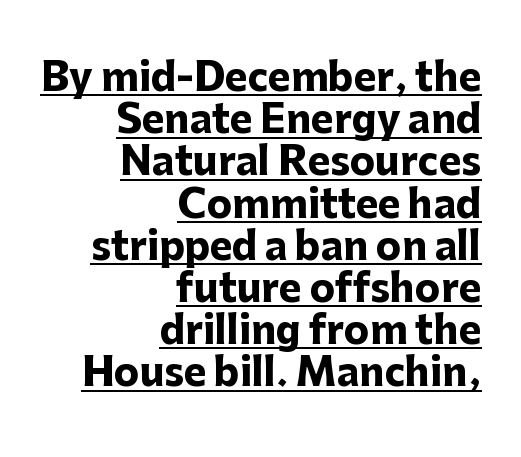
{"serif": "no", "italic": "no", "bold": "yes", "weight": "heavy", "width": "normal", "stroke_contrast": "low", "x_height": "medium", "monospaced": "no", "underline": "yes", "align": "right", "line_spacing": "tight", "line_spacing_ratio": 1.11, "letter_spacing": "normal", "letter_spacing_em": 0.0, "glyph_px": 38}
